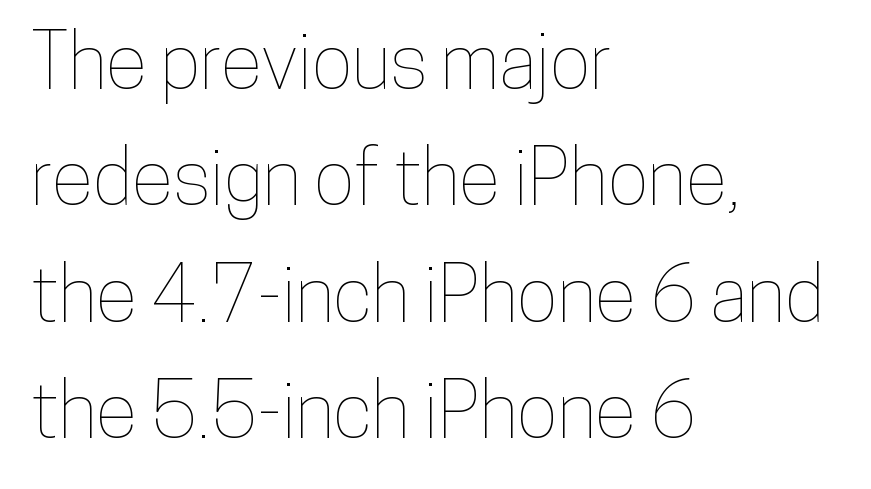
{"italic": "no", "width": "condensed", "stroke_contrast": "low", "x_height": "medium", "monospaced": "no", "underline": "no", "align": "left", "line_spacing": "normal", "line_spacing_ratio": 1.51, "letter_spacing": "normal", "letter_spacing_em": 0.0, "glyph_px": 77}
